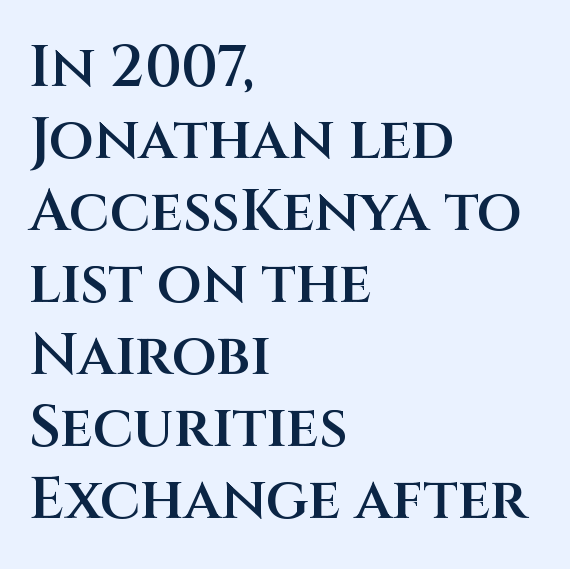
The image shows 58 px semibold sans-serif type, upright; set left-aligned, line spacing 1.24x, normal letter spacing, not underlined; medium stroke contrast and a large x-height.
